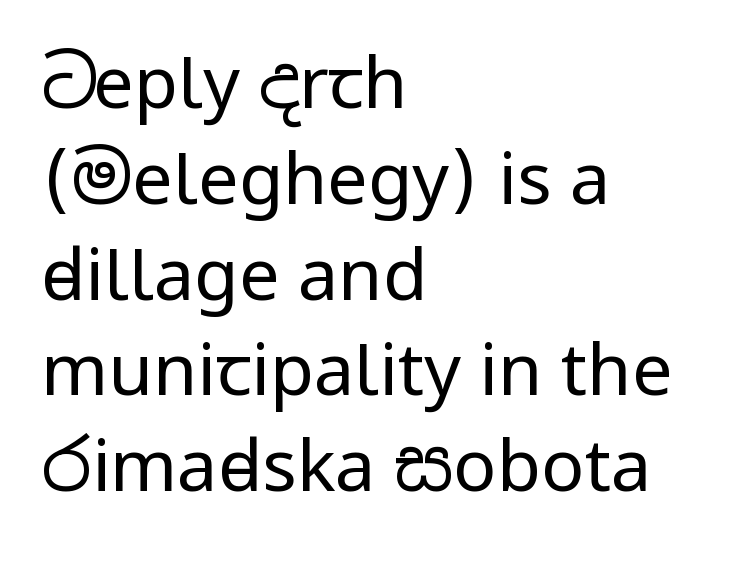
Decoration check: the copy has no underline. What's the leading like? Ordinary, nothing unusual. A typesetter would mark this as roman, not italic. Nothing unusual about the tracking: characters are spaced as the font intends.
